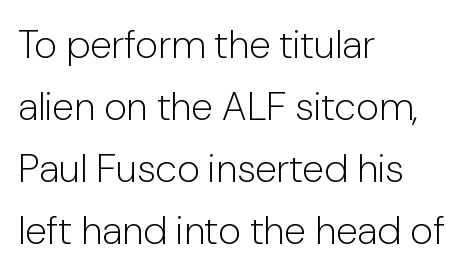
The passage shown is not underscored anywhere. These glyphs show unthickened strokes, regular width or finer. Vertical strokes here are truly vertical. Varying glyph widths throughout — classic text-font behaviour. Letterform terminals end flat and unadorned throughout the passage.
